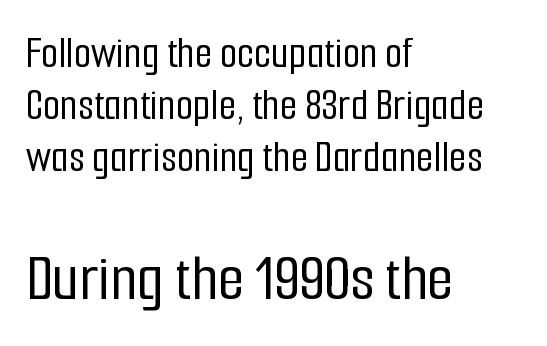
The image shows 68 px condensed sans-serif type, upright; set left-aligned, line spacing 1.16x, normal letter spacing, not underlined; the second (bottom) block is 1.51x larger; low stroke contrast and a medium x-height.
